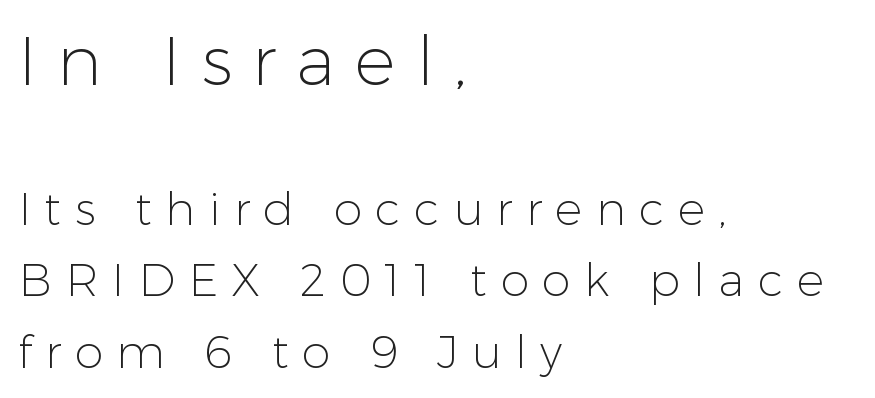
{"serif": "no", "italic": "no", "bold": "no", "weight": "light", "width": "normal", "stroke_contrast": "low", "x_height": "medium", "monospaced": "no", "underline": "no", "align": "left", "line_spacing": "normal", "line_spacing_ratio": 1.55, "letter_spacing": "wide", "letter_spacing_em": 0.29, "larger_block": "first", "size_ratio": 1.5, "glyph_px": 69}
